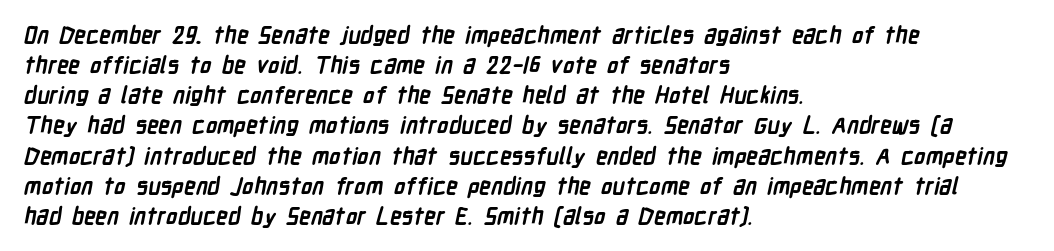
{"bold": "yes", "underline": "no", "align": "left", "line_spacing": "normal", "line_spacing_ratio": 1.31, "letter_spacing": "normal", "letter_spacing_em": 0.0, "glyph_px": 23}
